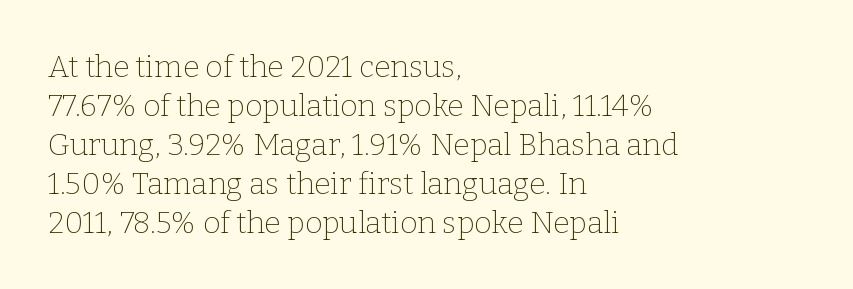
{"serif": "yes", "italic": "no", "bold": "no", "weight": "thin", "width": "normal", "stroke_contrast": "low", "x_height": "medium", "monospaced": "no", "underline": "no", "align": "left", "line_spacing": "normal", "line_spacing_ratio": 1.3, "letter_spacing": "normal", "letter_spacing_em": 0.0, "glyph_px": 30}
